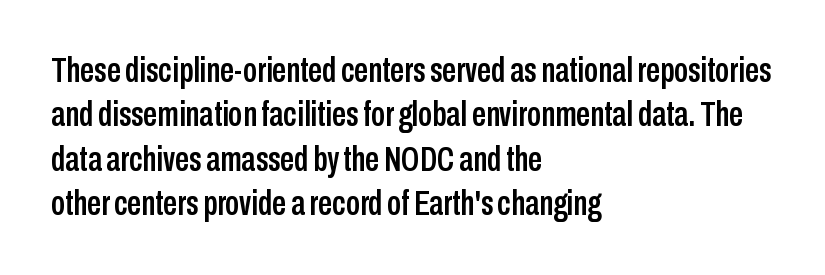
{"serif": "no", "italic": "no", "width": "condensed", "stroke_contrast": "low", "x_height": "medium", "monospaced": "no", "underline": "no", "align": "left", "line_spacing": "normal", "line_spacing_ratio": 1.27, "letter_spacing": "normal", "letter_spacing_em": 0.0, "glyph_px": 35}
